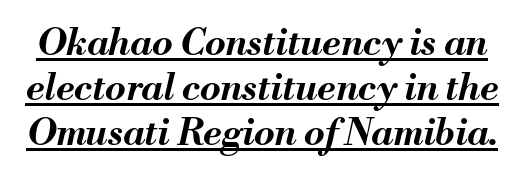
The image shows 37 px bold type, italic (leaning right); set line spacing 1.22x, normal letter spacing, underlined; medium stroke contrast and a small x-height.
